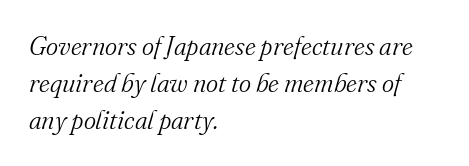
{"italic": "yes", "lean": "right", "slant_degrees": 16, "bold": "no", "underline": "no", "align": "left", "line_spacing": "normal", "line_spacing_ratio": 1.43, "letter_spacing": "normal", "letter_spacing_em": 0.0, "glyph_px": 26}
